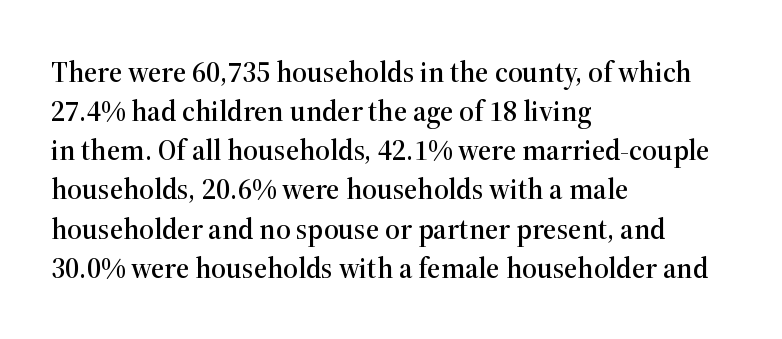
Q: Is the text italic (slanted)? A: No, it is upright.
Q: Is the typeface a serif or a sans-serif typeface? A: Serif.
Q: Is the text underlined? A: No.
Q: How is the paragraph aligned? A: Left-aligned.
Q: Is the spacing between letters normal or unusually wide? A: Normal.
Q: Is the spacing between lines tight, normal or loose? A: Normal.
Q: Width (condensed, normal, or wide)? A: Normal.
Q: Stroke contrast? A: High.
Q: x-height? A: Medium.
Q: Monospaced? A: No.
